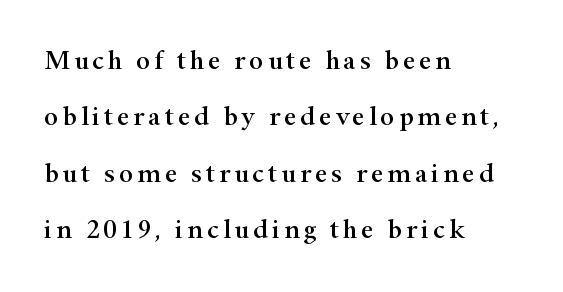
Q: Is the text italic (slanted)? A: No, it is upright.
Q: Is the text underlined? A: No.
Q: How is the paragraph aligned? A: Left-aligned.
Q: Is the spacing between lines tight, normal or loose? A: Loose.
